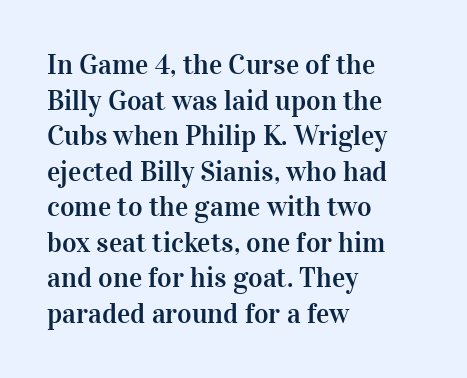
{"serif": "yes", "italic": "no", "width": "normal", "stroke_contrast": "high", "x_height": "medium", "monospaced": "no", "underline": "no", "align": "left", "line_spacing": "normal", "line_spacing_ratio": 1.27, "letter_spacing": "normal", "letter_spacing_em": 0.0, "glyph_px": 28}
